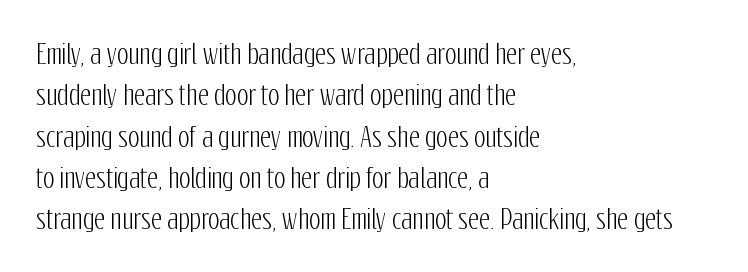
Successive baselines arrive at the customary interval. Short and long lines alike share a common starting point at left. Italic: no, the glyphs are upright roman. Short note: letters normally spaced. Quick note: underline off.
